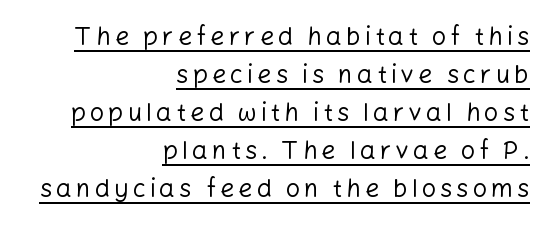
Q: Is the text bold? A: No.
Q: Is the text italic (slanted)? A: No, it is upright.
Q: Is the text underlined? A: Yes.
Q: How is the paragraph aligned? A: Right-aligned.
Q: Is the spacing between lines tight, normal or loose? A: Normal.
